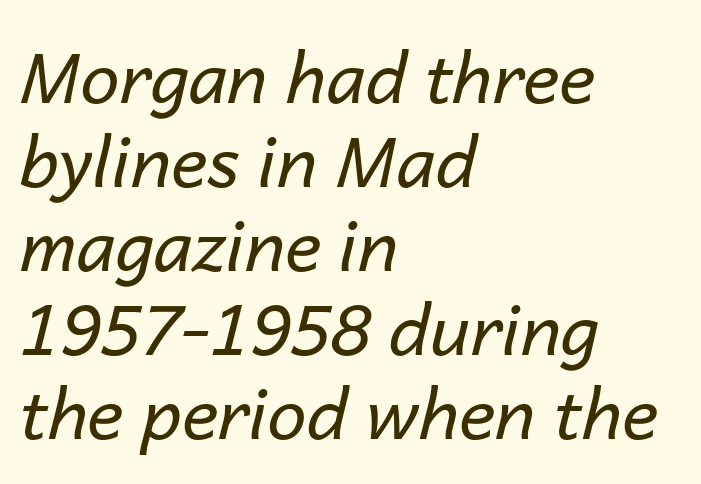
The image shows 70 px regular-weight type, italic (leaning right); set left-aligned, line spacing 1.2x, normal letter spacing, not underlined; low stroke contrast and a medium x-height.
